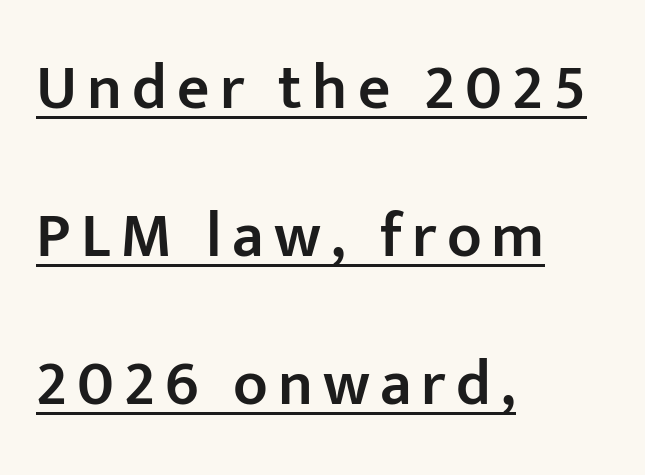
{"serif": "no", "italic": "no", "bold": "semi", "weight": "semibold", "width": "normal", "stroke_contrast": "low", "x_height": "medium", "monospaced": "no", "underline": "yes", "align": "left", "line_spacing": "loose", "line_spacing_ratio": 2.35, "glyph_px": 63}
